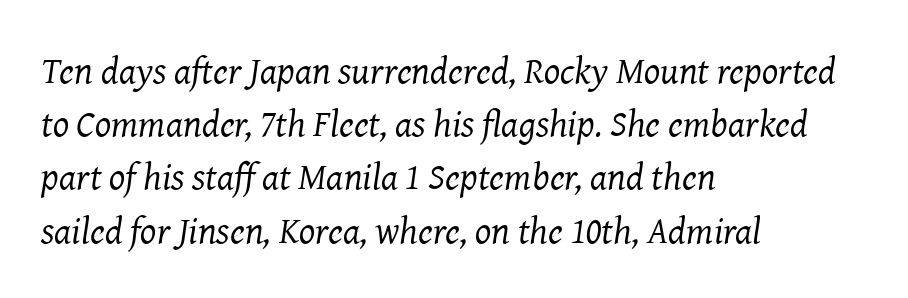
The image shows 38 px regular-weight serif type, italic (leaning right); set left-aligned, normal line spacing (1.4x), normal letter spacing, not underlined; medium stroke contrast and a medium x-height.
